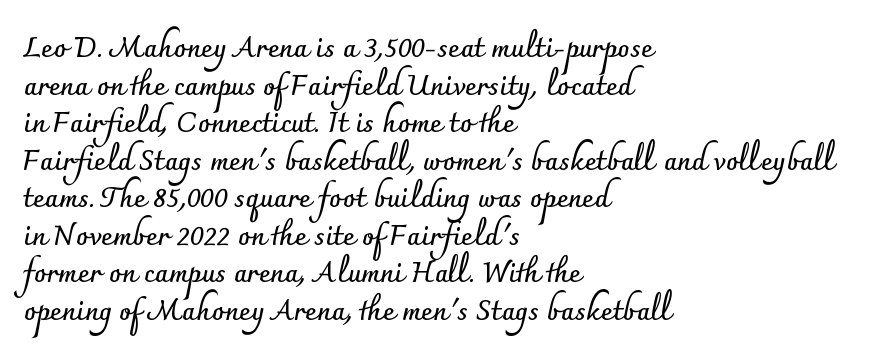
{"serif": "no", "bold": "yes", "weight": "semibold", "width": "normal", "stroke_contrast": "low", "x_height": "small", "monospaced": "no", "underline": "no", "align": "left", "line_spacing": "normal", "line_spacing_ratio": 1.34, "letter_spacing": "normal", "letter_spacing_em": 0.0, "glyph_px": 28}
